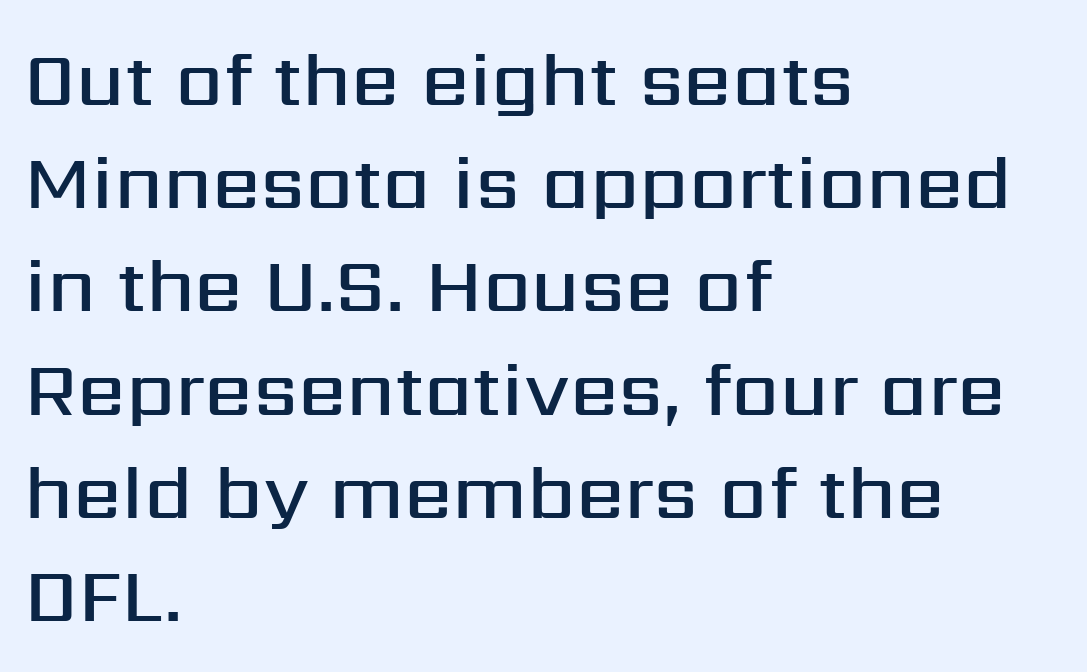
The image shows 77 px semibold sans-serif type, upright; set left-aligned, normal line spacing (1.34x), normal letter spacing, not underlined; medium stroke contrast and a medium x-height.
